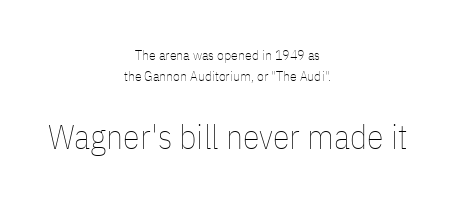
Varying glyph widths throughout — classic text-font behaviour. You get the small type first, then a jump to larger type. Which margin do the lines hug? Neither — every line sits in the middle. The specimen omits any rule beneath the text block's lines. Stem width sits at or under what a default text font uses.
